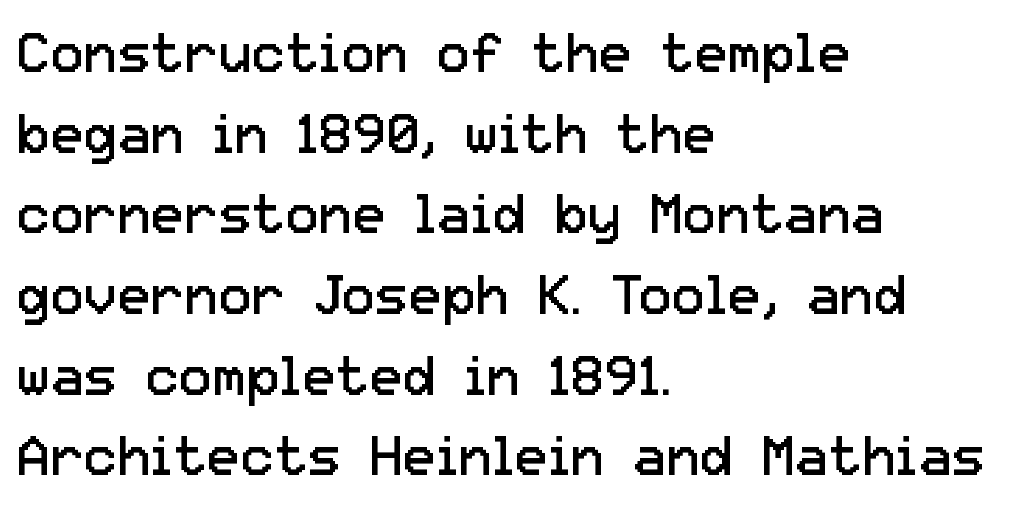
Q: Is the text bold? A: No.
Q: Is the text italic (slanted)? A: No, it is upright.
Q: Is the typeface a serif or a sans-serif typeface? A: Sans-serif.
Q: Is the text underlined? A: No.
Q: How is the paragraph aligned? A: Left-aligned.
Q: Is the spacing between letters normal or unusually wide? A: Normal.
Q: Is the spacing between lines tight, normal or loose? A: Normal.
Q: Width (condensed, normal, or wide)? A: Normal.
Q: Stroke contrast? A: Low.
Q: x-height? A: Medium.
Q: Monospaced? A: No.
